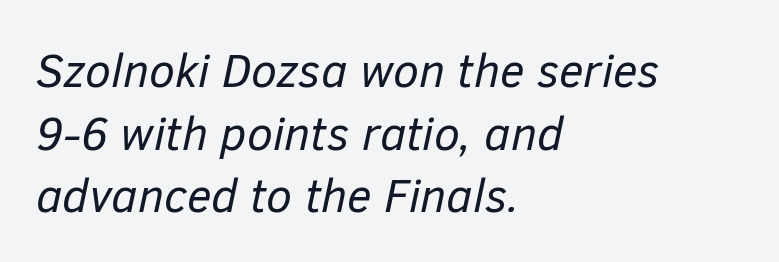
The image shows 47 px regular-weight type, italic (leaning right); set left-aligned, normal line spacing (1.33x), normal letter spacing, not underlined; low stroke contrast and a medium x-height.
